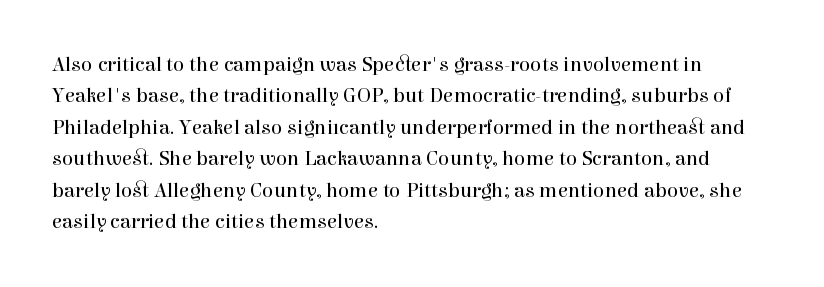
The image shows 21 px text type, upright; set left-aligned, normal line spacing (1.5x), normal letter spacing, not underlined.
